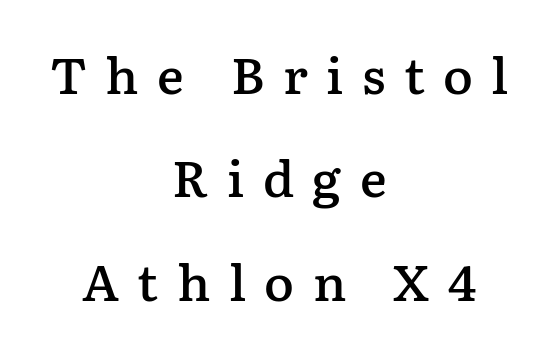
{"serif": "yes", "italic": "no", "bold": "semi", "weight": "semibold", "width": "normal", "stroke_contrast": "low", "x_height": "medium", "monospaced": "no", "underline": "no", "align": "center", "line_spacing": "loose", "line_spacing_ratio": 2.07, "letter_spacing": "wide", "letter_spacing_em": 0.37, "glyph_px": 50}
